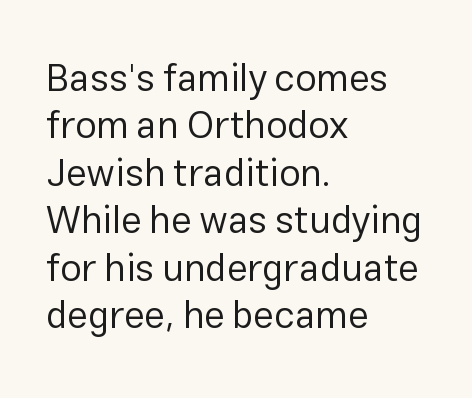
The image shows 38 px regular-weight sans-serif type, upright; set left-aligned, normal line spacing (1.25x), normal letter spacing, not underlined; low stroke contrast and a medium x-height.
